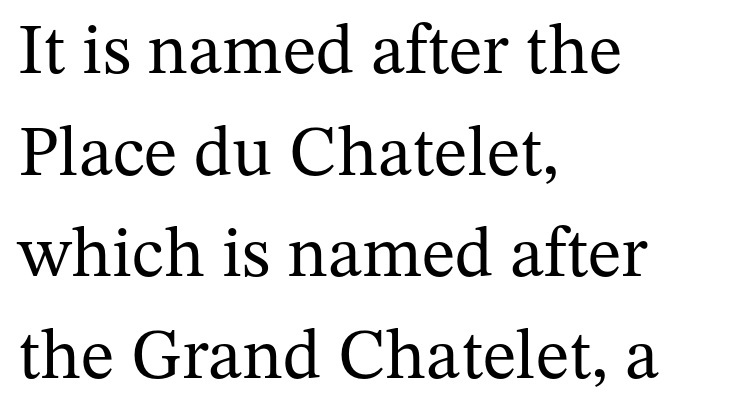
The image shows 71 px regular-weight serif type, upright; set left-aligned, normal line spacing (1.43x), normal letter spacing, not underlined; medium stroke contrast and a medium x-height.
